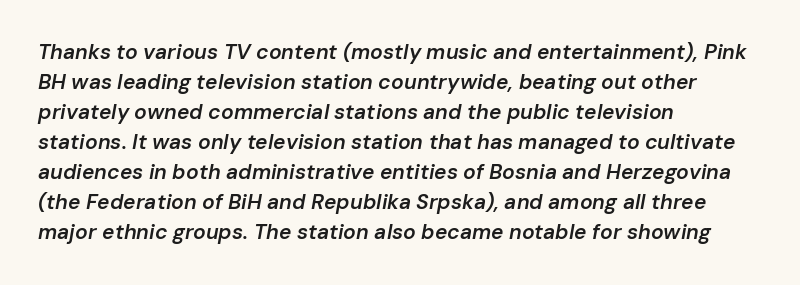
Q: Is the text bold? A: Semi-bold.
Q: Is the text italic (slanted)? A: Yes, it leans right by about 10 degrees.
Q: Is the text underlined? A: No.
Q: How is the paragraph aligned? A: Left-aligned.
Q: Is the spacing between letters normal or unusually wide? A: Normal.
Q: Is the spacing between lines tight, normal or loose? A: Normal.
